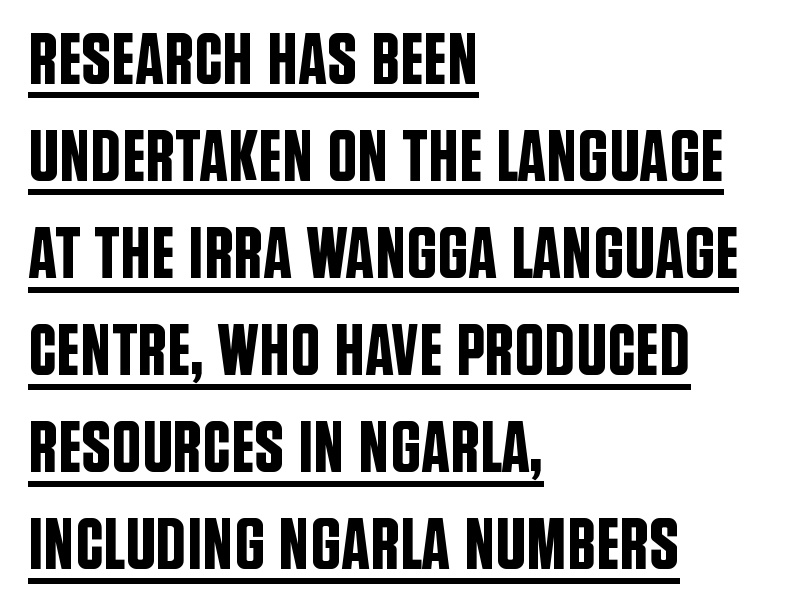
The image shows 73 px condensed sans-serif type, upright; set left-aligned, normal line spacing (1.33x), normal letter spacing, underlined; low stroke contrast and a large x-height.
